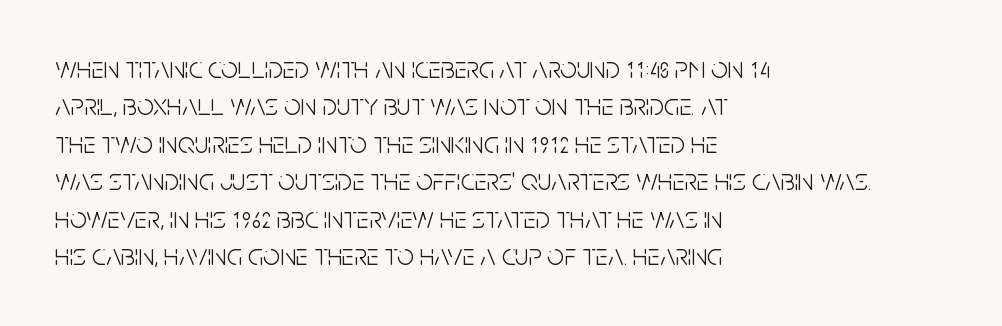
Look at the tracking — it's just the regular setting, nothing added. The gap between lines stays unmarked. Every stem runs plumb, perpendicular to the baseline. Interline gaps are of average width in this sample. Teacher's note: observe the even left margin — that is flush-left alignment.
